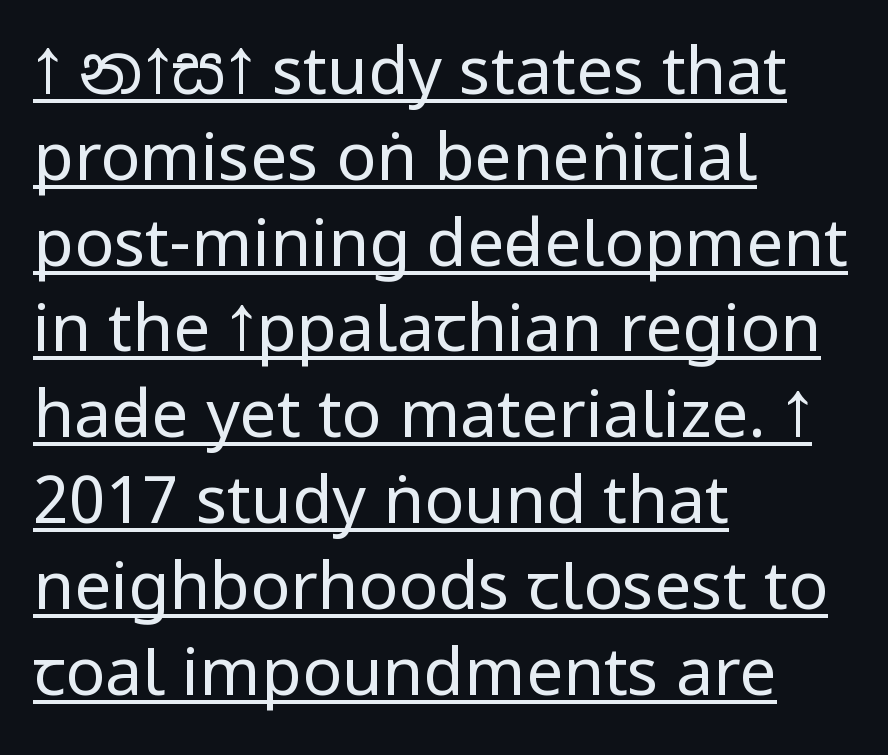
The image shows 66 px regular-weight, condensed sans-serif type, upright; set left-aligned, normal line spacing (1.3x), normal letter spacing, underlined; low stroke contrast.
